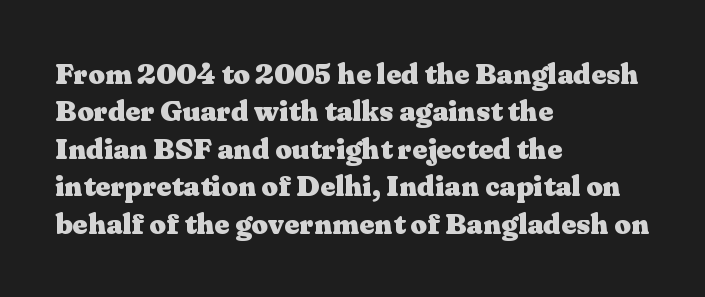
Words float on clear page, feet unadorned. Heft: maximum for text — a bold. Horizontal alignment here is leftward, the default for most running prose. Proportional: the letters do not fall into vertical columns. Note: serifs present on the glyphs.
